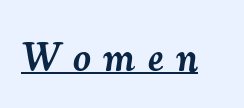
{"serif": "yes", "italic": "yes", "lean": "right", "slant_degrees": 7, "bold": "semi", "weight": "semibold", "width": "normal", "stroke_contrast": "medium", "x_height": "small", "monospaced": "no", "underline": "yes", "letter_spacing": "wide", "letter_spacing_em": 0.33, "glyph_px": 39}
